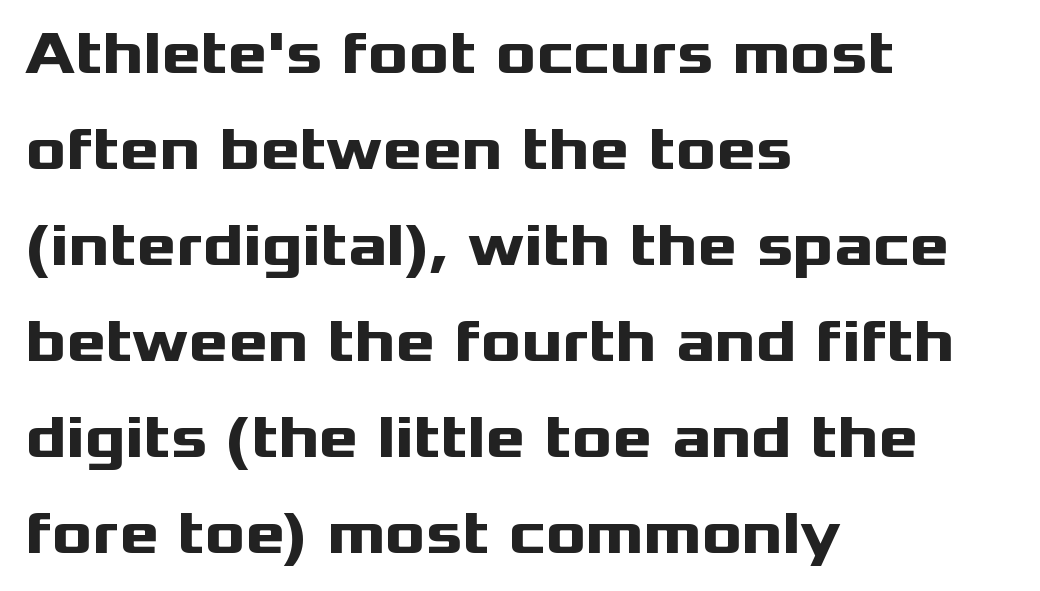
Q: Is the text bold? A: Yes.
Q: Is the text italic (slanted)? A: No, it is upright.
Q: Is the typeface a serif or a sans-serif typeface? A: Sans-serif.
Q: Is the text underlined? A: No.
Q: How is the paragraph aligned? A: Left-aligned.
Q: Is the spacing between letters normal or unusually wide? A: Normal.
Q: Is the spacing between lines tight, normal or loose? A: Normal.
Q: Width (condensed, normal, or wide)? A: Wide.
Q: Stroke contrast? A: Medium.
Q: x-height? A: Medium.
Q: Monospaced? A: No.
